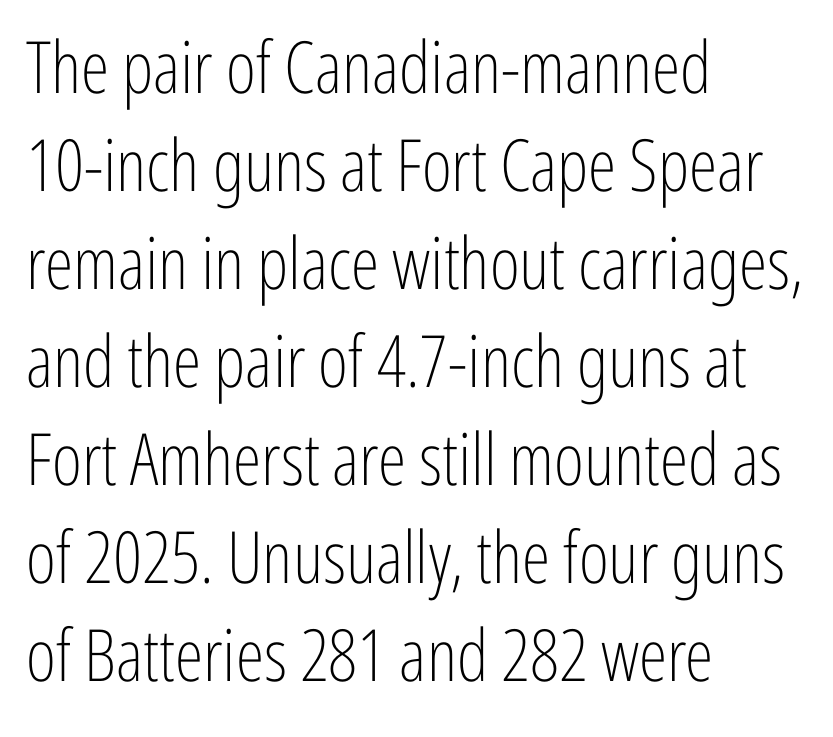
Q: Is the text bold? A: No.
Q: Is the text italic (slanted)? A: No, it is upright.
Q: Is the typeface a serif or a sans-serif typeface? A: Sans-serif.
Q: Is the text underlined? A: No.
Q: How is the paragraph aligned? A: Left-aligned.
Q: Is the spacing between letters normal or unusually wide? A: Normal.
Q: Is the spacing between lines tight, normal or loose? A: Normal.
Q: Width (condensed, normal, or wide)? A: Condensed.
Q: Stroke contrast? A: Low.
Q: x-height? A: Medium.
Q: Monospaced? A: No.
